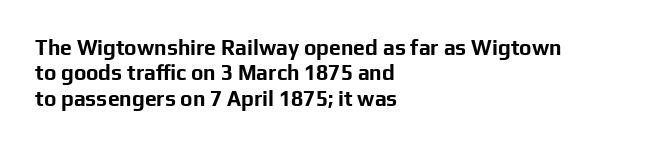
{"italic": "no", "bold": "yes", "underline": "no", "align": "left", "line_spacing_ratio": 1.21, "letter_spacing": "normal", "letter_spacing_em": 0.0, "glyph_px": 21}
